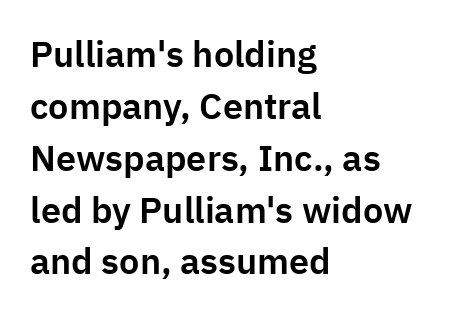
The image shows 36 px sans-serif type, upright; set left-aligned, normal line spacing (1.44x), normal letter spacing, not underlined; low stroke contrast and a medium x-height.
